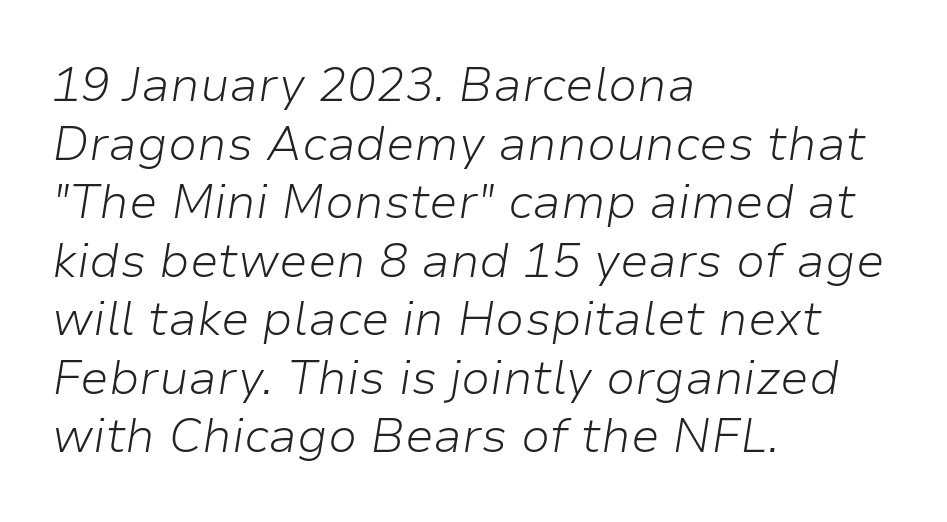
The image shows 48 px light type, italic (leaning right); set left-aligned, line spacing 1.22x, normal letter spacing, not underlined; low stroke contrast and a medium x-height.
